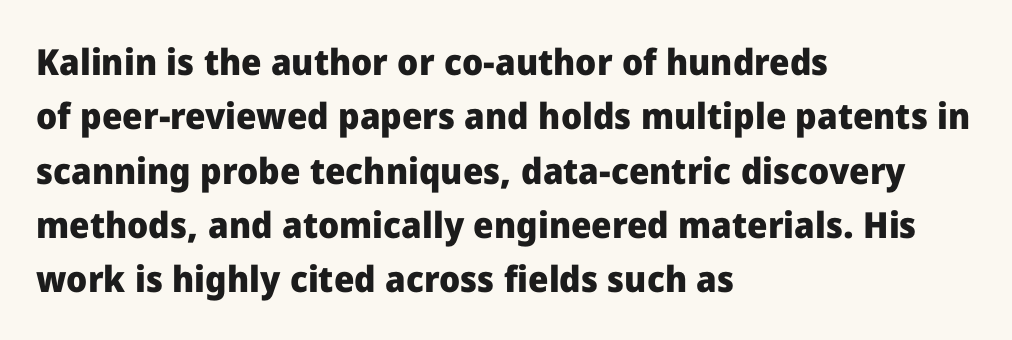
{"serif": "no", "italic": "no", "bold": "yes", "weight": "heavy", "width": "normal", "stroke_contrast": "low", "x_height": "medium", "monospaced": "no", "underline": "no", "align": "left", "line_spacing": "normal", "line_spacing_ratio": 1.51, "letter_spacing": "normal", "letter_spacing_em": 0.0, "glyph_px": 36}
